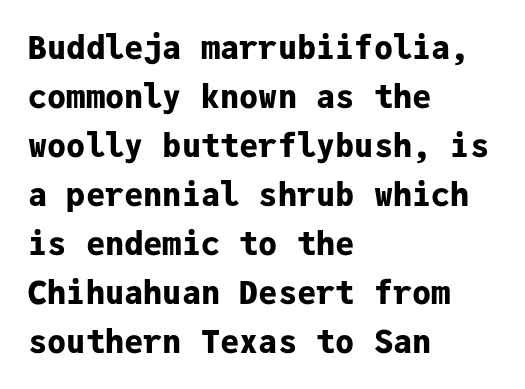
Any mark beneath the type? The region is blank. A typesetter would call this leading conventional body-copy spacing. Teacher's note: observe the even left margin — that is flush-left alignment. The letters sit at their default tracking, neither squeezed nor spread. Examine the stroke ends and you'll find no serifs. Its strokes are broad and dark, the hallmark of bold type.
